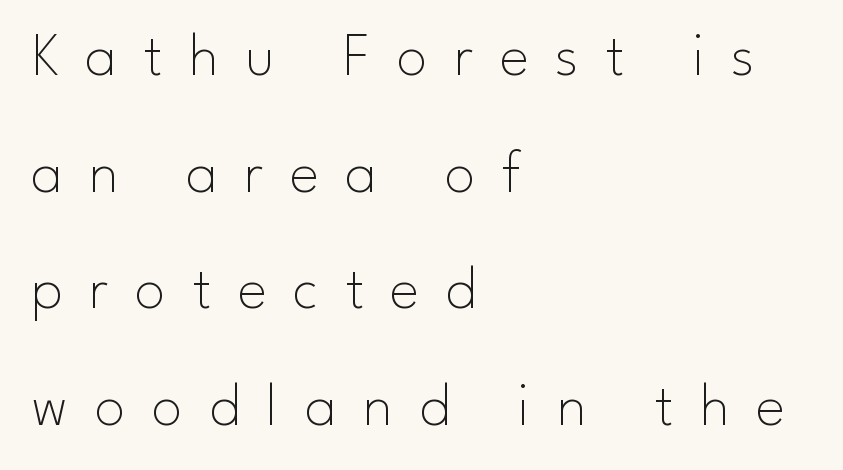
{"serif": "no", "italic": "no", "bold": "no", "weight": "thin", "width": "normal", "stroke_contrast": "low", "x_height": "small", "monospaced": "no", "underline": "no", "align": "left", "line_spacing_ratio": 1.88, "letter_spacing": "wide", "letter_spacing_em": 0.43, "glyph_px": 62}
